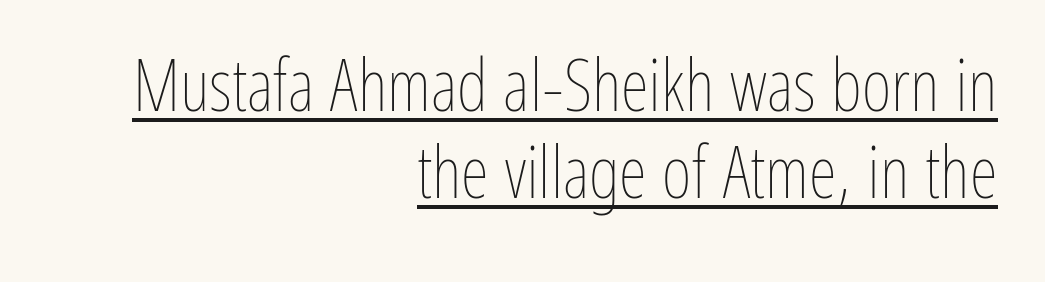
In terms of letterspacing, this is plain default setting. Underlining? Definitely there. Here the designer chose a conventional face with non-uniform glyph widths. Leftover space on each line is placed entirely before the opening word.
